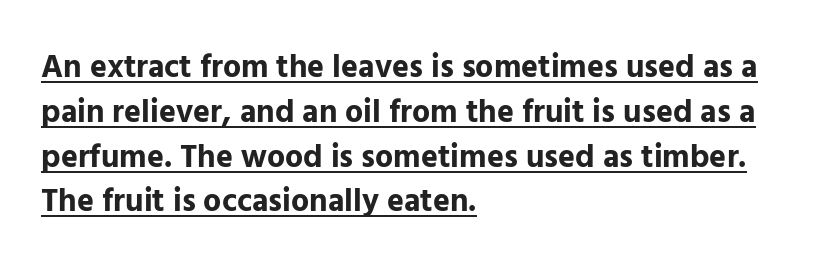
{"serif": "no", "italic": "no", "bold": "yes", "weight": "bold", "width": "normal", "stroke_contrast": "low", "x_height": "medium", "monospaced": "no", "underline": "yes", "align": "left", "line_spacing": "normal", "line_spacing_ratio": 1.4, "letter_spacing": "normal", "letter_spacing_em": 0.0, "glyph_px": 32}
